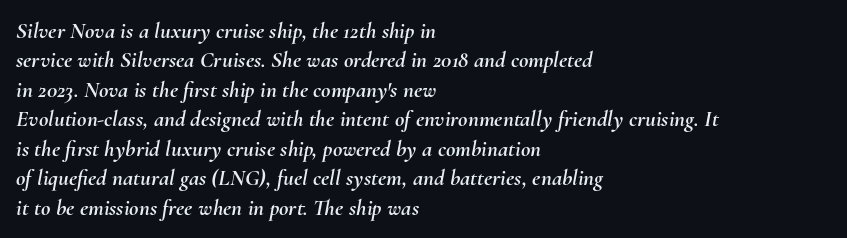
Q: Is the text italic (slanted)? A: Yes, it leans right by about 10 degrees.
Q: Is the text underlined? A: No.
Q: How is the paragraph aligned? A: Left-aligned.
Q: Is the spacing between letters normal or unusually wide? A: Normal.
Q: Is the spacing between lines tight, normal or loose? A: Normal.
